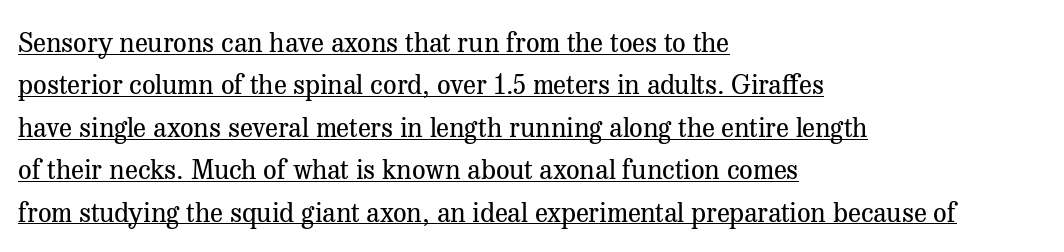
Q: Is the text bold? A: No.
Q: Is the text italic (slanted)? A: No, it is upright.
Q: Is the text underlined? A: Yes.
Q: How is the paragraph aligned? A: Left-aligned.
Q: Is the spacing between letters normal or unusually wide? A: Normal.
Q: Is the spacing between lines tight, normal or loose? A: Normal.
